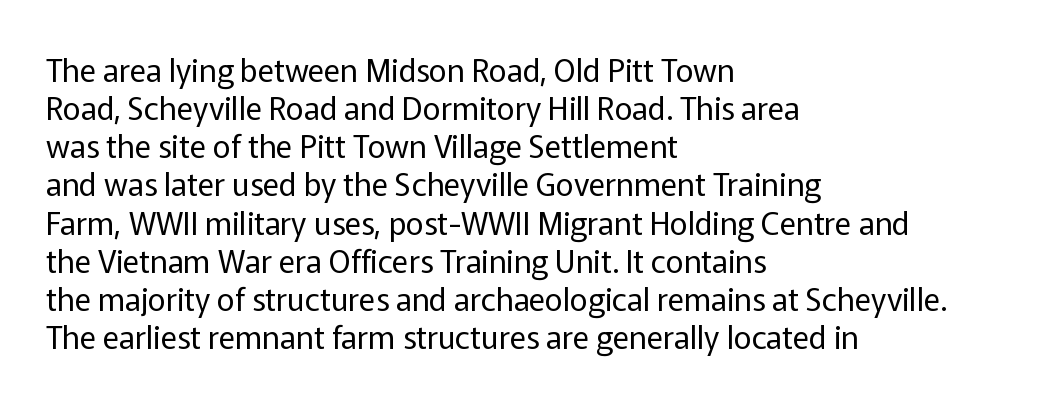
{"serif": "no", "italic": "no", "bold": "no", "weight": "regular", "width": "normal", "stroke_contrast": "low", "x_height": "medium", "monospaced": "no", "underline": "no", "align": "left", "line_spacing_ratio": 1.23, "letter_spacing": "normal", "letter_spacing_em": 0.0, "glyph_px": 31}
